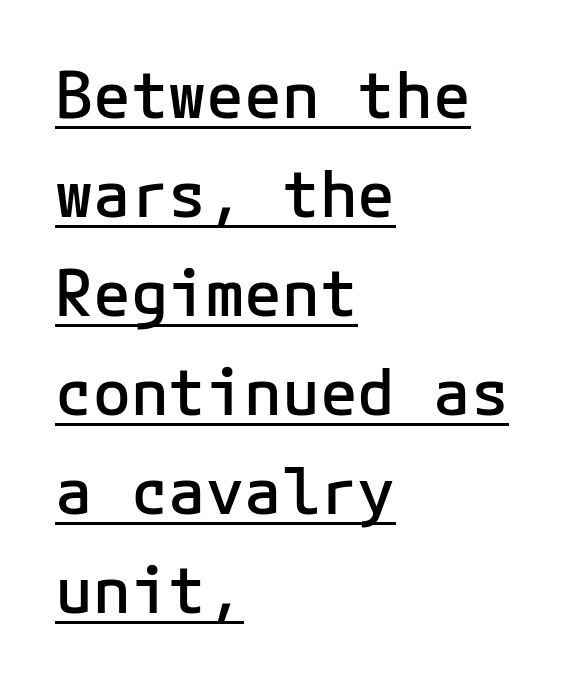
The font family rendered here belongs to the sans-serif group. Italic? Not at all — the glyphs are vertical. Looks like someone drew a line under every word here. These words are printed semibold, heavier than regular yet not bold. Rows of type keep a routine distance in the vertical direction. Tracking value appears to be zero — textbook default spacing.
